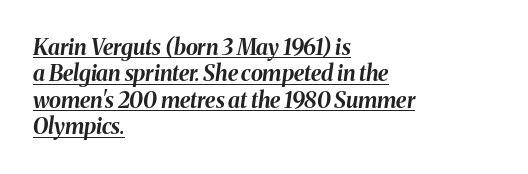
Q: Is the text bold? A: Yes.
Q: Is the text italic (slanted)? A: Yes, it leans right by about 8 degrees.
Q: Is the text underlined? A: Yes.
Q: How is the paragraph aligned? A: Left-aligned.
Q: Is the spacing between letters normal or unusually wide? A: Normal.
